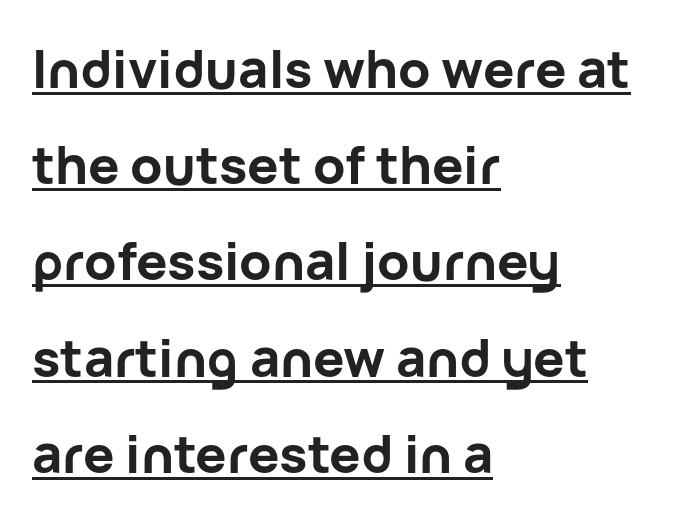
The image shows 52 px bold sans-serif type, upright; set left-aligned, line spacing 1.85x, normal letter spacing, underlined; low stroke contrast and a medium x-height.
